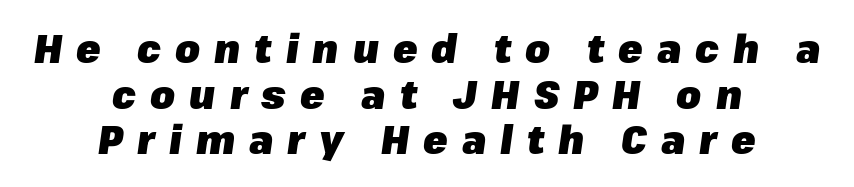
Q: Is the text bold? A: Yes.
Q: Is the text italic (slanted)? A: Yes, it leans right by about 8 degrees.
Q: Is the text underlined? A: No.
Q: How is the paragraph aligned? A: Centered.
Q: Is the spacing between letters normal or unusually wide? A: Unusually wide.
Q: Is the spacing between lines tight, normal or loose? A: Tight.
Q: Width (condensed, normal, or wide)? A: Normal.
Q: Stroke contrast? A: Low.
Q: x-height? A: Medium.
Q: Monospaced? A: No.
